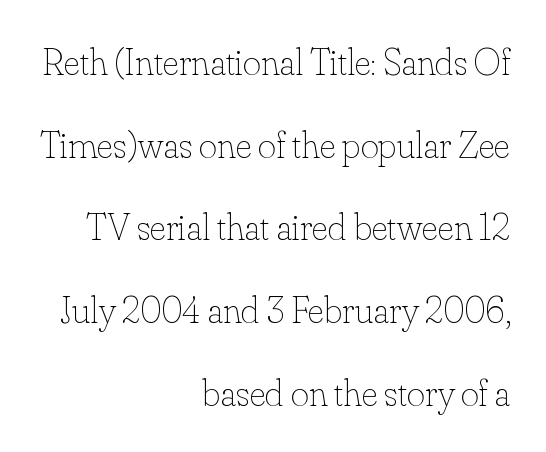
Q: Is the text bold? A: No.
Q: Is the text italic (slanted)? A: No, it is upright.
Q: Is the text underlined? A: No.
Q: How is the paragraph aligned? A: Right-aligned.
Q: Is the spacing between letters normal or unusually wide? A: Normal.
Q: Is the spacing between lines tight, normal or loose? A: Loose.
Q: Width (condensed, normal, or wide)? A: Normal.
Q: Stroke contrast? A: Low.
Q: x-height? A: Small.
Q: Monospaced? A: No.
